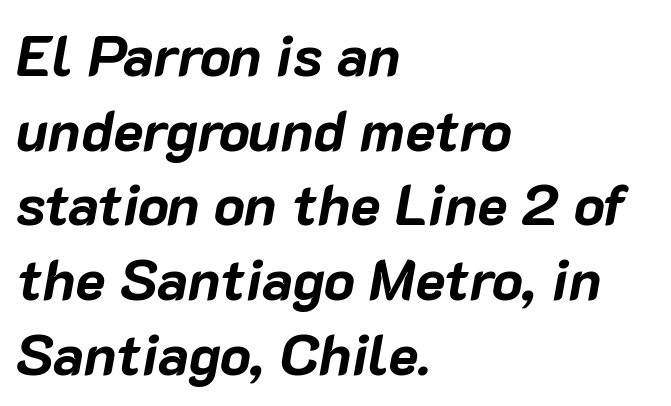
Q: Is the text bold? A: Yes.
Q: Is the text italic (slanted)? A: Yes, it leans right by about 10 degrees.
Q: Is the text underlined? A: No.
Q: How is the paragraph aligned? A: Left-aligned.
Q: Is the spacing between letters normal or unusually wide? A: Normal.
Q: Is the spacing between lines tight, normal or loose? A: Normal.
Q: Width (condensed, normal, or wide)? A: Normal.
Q: Stroke contrast? A: Low.
Q: x-height? A: Medium.
Q: Monospaced? A: No.
